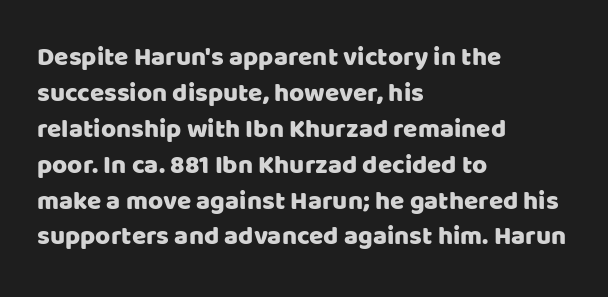
The image shows 26 px text type, upright; set left-aligned, normal line spacing (1.38x), normal letter spacing, not underlined.
